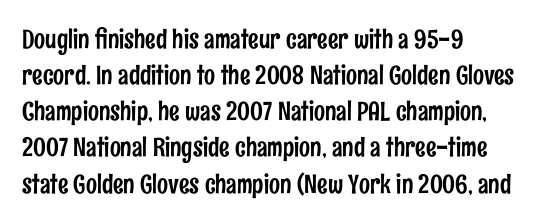
{"italic": "no", "underline": "no", "align": "left", "line_spacing": "normal", "line_spacing_ratio": 1.39, "letter_spacing": "normal", "letter_spacing_em": 0.0, "glyph_px": 26}
